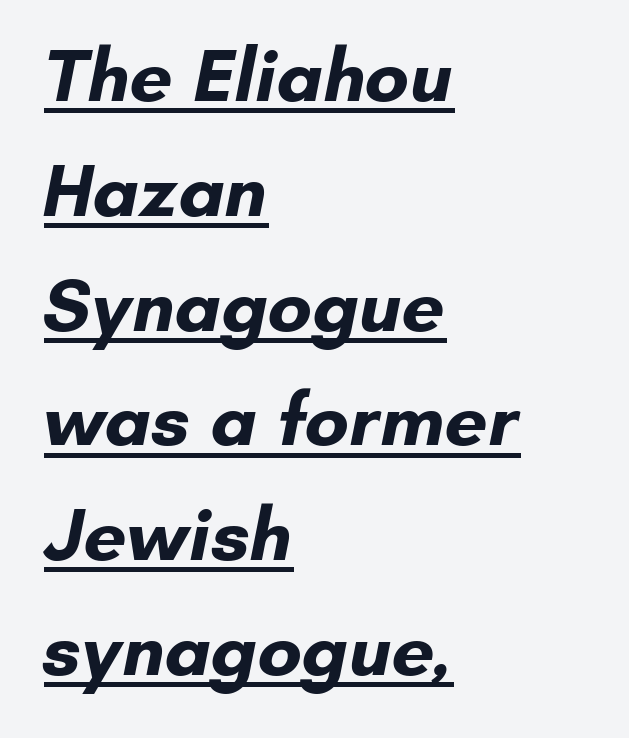
The image shows 76 px bold sans-serif type; set left-aligned, normal line spacing (1.51x), normal letter spacing, underlined; low stroke contrast and a small x-height.
